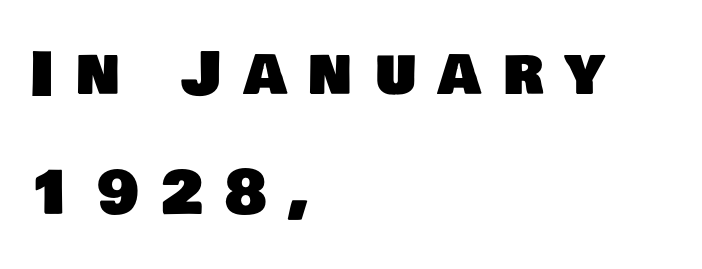
The image shows 59 px sans-serif type; set left-aligned, loose line spacing (2.0x), unusually wide letter spacing (+0.37 em), not underlined; low stroke contrast and a large x-height.
